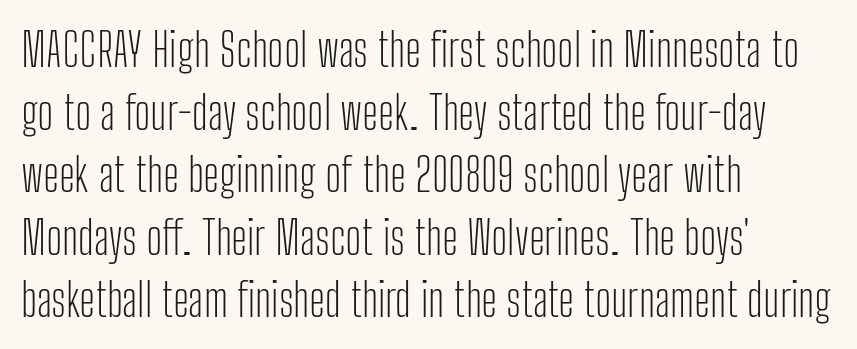
The image shows 46 px light, condensed sans-serif type, upright; set left-aligned, normal line spacing (1.36x), normal letter spacing, not underlined; low stroke contrast and a medium x-height.
